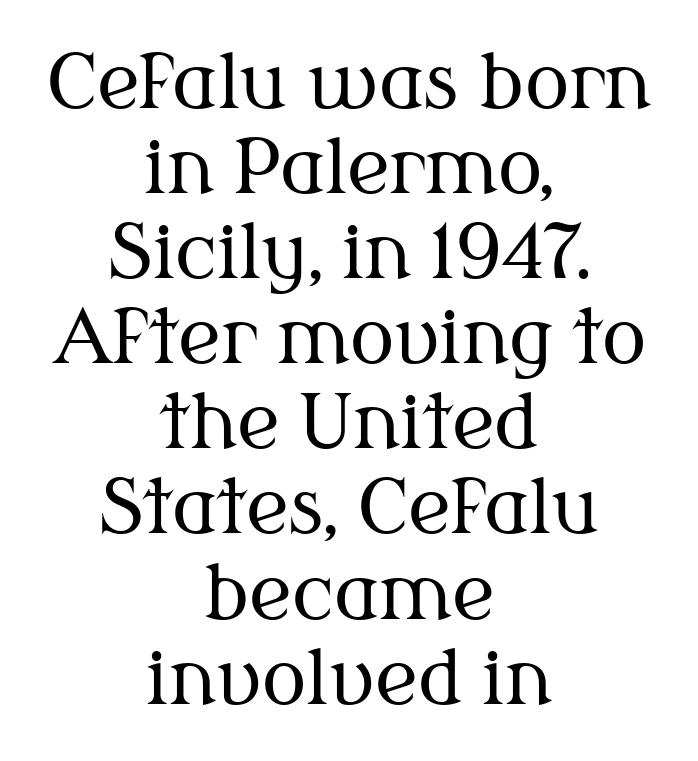
Q: Is the text bold? A: No.
Q: Is the text italic (slanted)? A: No, it is upright.
Q: Is the typeface a serif or a sans-serif typeface? A: Serif.
Q: Is the text underlined? A: No.
Q: How is the paragraph aligned? A: Centered.
Q: Is the spacing between letters normal or unusually wide? A: Normal.
Q: Is the spacing between lines tight, normal or loose? A: Tight.
Q: Width (condensed, normal, or wide)? A: Normal.
Q: Stroke contrast? A: Medium.
Q: x-height? A: Medium.
Q: Monospaced? A: No.
